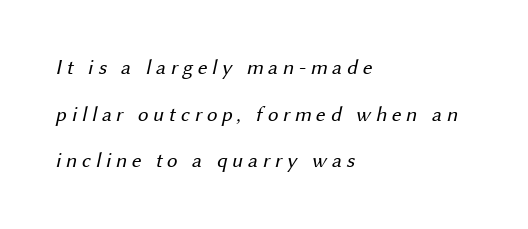
The paragraph has a hard left edge and a soft right edge. Heaviness? Minimal to ordinary, like unemphasized prose. Characters follow at a spacing far wider than the type designer built in. Each row of text sits above clean, open space. Students, observe: this is what heavily led, spacious text looks like.
